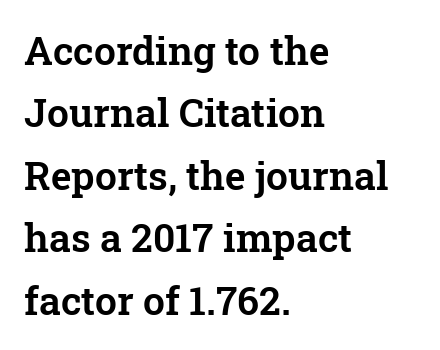
Q: Is the text italic (slanted)? A: No, it is upright.
Q: Is the typeface a serif or a sans-serif typeface? A: Serif.
Q: Is the text underlined? A: No.
Q: How is the paragraph aligned? A: Left-aligned.
Q: Is the spacing between letters normal or unusually wide? A: Normal.
Q: Is the spacing between lines tight, normal or loose? A: Normal.
Q: Width (condensed, normal, or wide)? A: Normal.
Q: Stroke contrast? A: Low.
Q: x-height? A: Medium.
Q: Monospaced? A: No.
